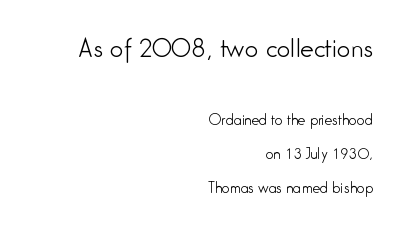
The image shows 24 px text type, upright; set right-aligned, loose line spacing (2.42x), normal letter spacing, not underlined; the first (top) block is 1.71x larger.
